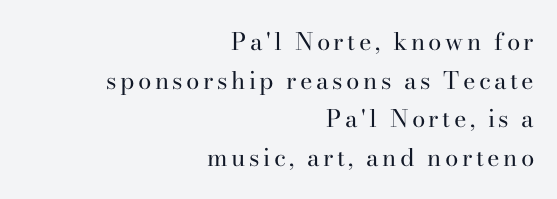
{"italic": "no", "bold": "no", "underline": "no", "align": "right", "line_spacing": "normal", "line_spacing_ratio": 1.61, "glyph_px": 24}
